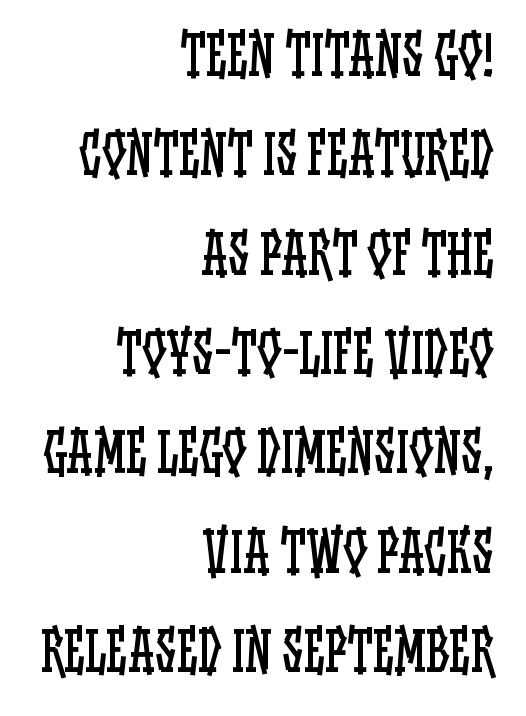
Is this a fixed-width face? No — the glyphs have proportional, varying widths. Counters stay open thanks to moderate or lighter strokes. The ragged edge is on the left, which tells us the setting is flush right. Bare-footed words on every line.
